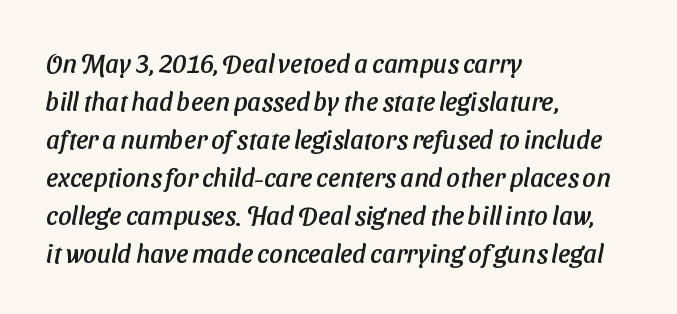
A typesetter would call this leading conventional body-copy spacing. The type is set solid horizontally, with unmodified tracking. This rendering features lettering with no underline. Visually the block forms a straight wall on the left and a jagged coastline on the right.
